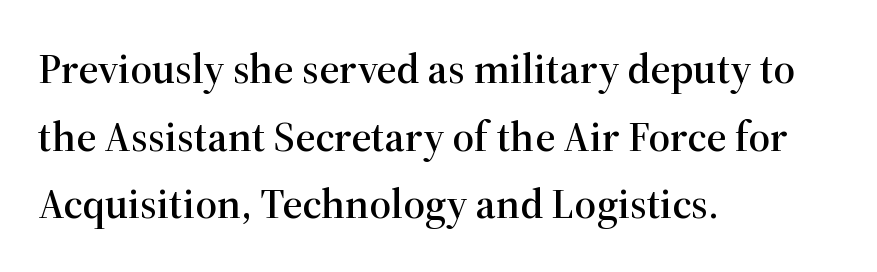
Q: Is the text italic (slanted)? A: No, it is upright.
Q: Is the typeface a serif or a sans-serif typeface? A: Serif.
Q: Is the text underlined? A: No.
Q: How is the paragraph aligned? A: Left-aligned.
Q: Is the spacing between letters normal or unusually wide? A: Normal.
Q: Is the spacing between lines tight, normal or loose? A: Normal.
Q: Width (condensed, normal, or wide)? A: Normal.
Q: Stroke contrast? A: High.
Q: x-height? A: Medium.
Q: Monospaced? A: No.
